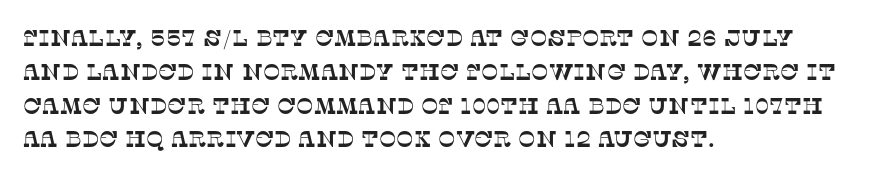
{"underline": "no", "align": "left", "line_spacing": "normal", "line_spacing_ratio": 1.47, "letter_spacing": "normal", "letter_spacing_em": 0.0, "glyph_px": 23}
